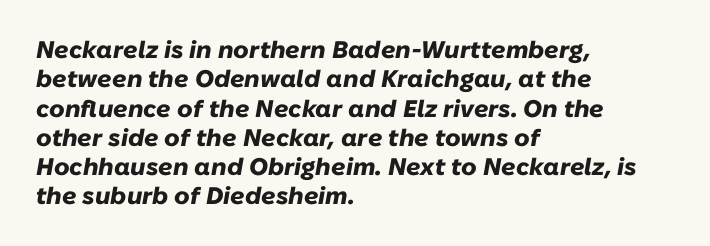
{"italic": "yes", "lean": "right", "slant_degrees": 10, "bold": "yes", "underline": "no", "align": "left", "line_spacing_ratio": 1.22, "letter_spacing": "normal", "letter_spacing_em": 0.0, "glyph_px": 24}
